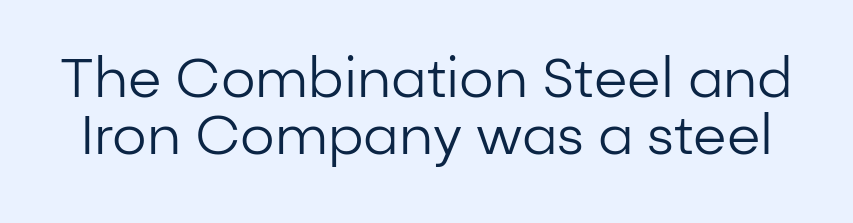
Italic: no, the glyphs are upright roman. Very little white space separates one row of letters from the next. Nothing heavy about these letters — not bold at all. Type without underlining. These lines are rendered in a variable-pitch font. The face used here is a sans, in the tradition of grotesques and geometrics.
